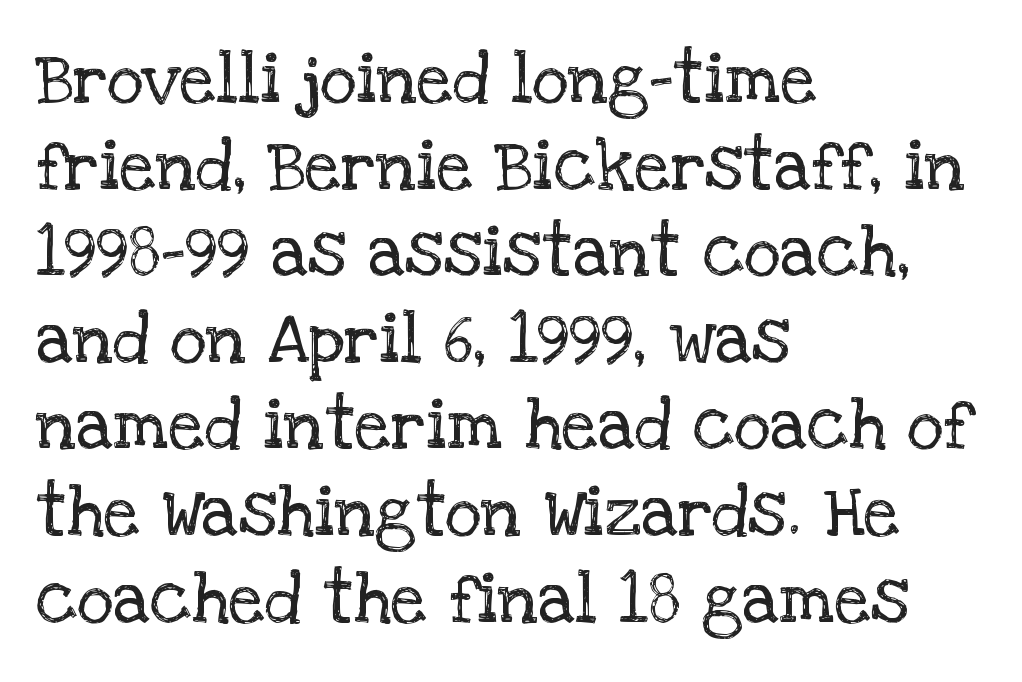
Q: Is the text bold? A: No.
Q: Is the text italic (slanted)? A: No, it is upright.
Q: Is the typeface a serif or a sans-serif typeface? A: Serif.
Q: Is the text underlined? A: No.
Q: How is the paragraph aligned? A: Left-aligned.
Q: Is the spacing between letters normal or unusually wide? A: Normal.
Q: Width (condensed, normal, or wide)? A: Normal.
Q: Stroke contrast? A: Low.
Q: x-height? A: Large.
Q: Monospaced? A: No.
